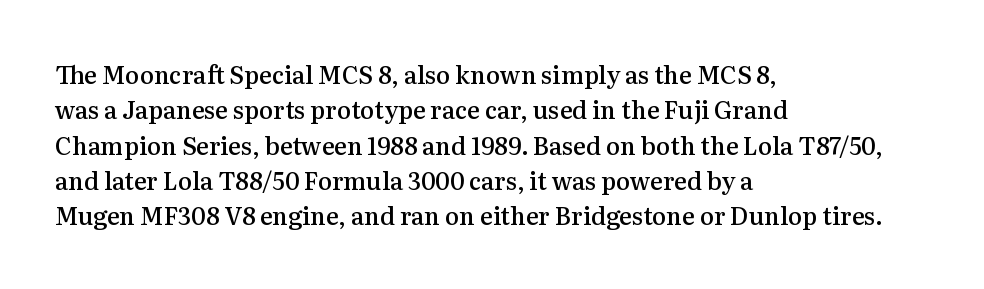
The image shows 24 px text type, upright; set left-aligned, normal line spacing (1.47x), normal letter spacing, not underlined.
